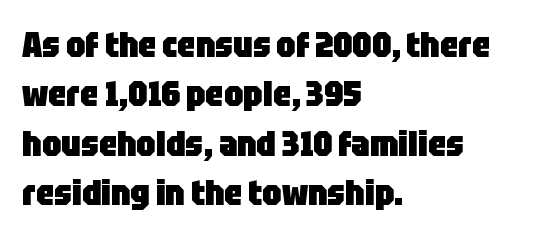
The image shows 35 px heavy, condensed sans-serif type, upright; set left-aligned, normal line spacing (1.41x), normal letter spacing, not underlined; low stroke contrast and a large x-height.
